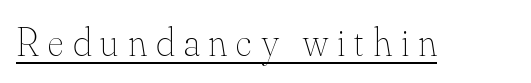
{"italic": "no", "bold": "no", "weight": "thin", "width": "normal", "stroke_contrast": "medium", "x_height": "small", "monospaced": "no", "underline": "yes", "letter_spacing": "wide", "letter_spacing_em": 0.23, "glyph_px": 40}
